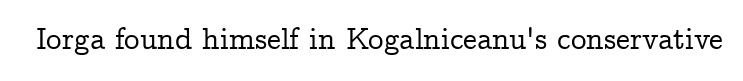
It's the straight-up-and-down kind of type. Here the designer chose a conventional face with non-uniform glyph widths. Check where the strokes stop: tiny serifs finish them off. The rendering keeps characters at their native spacing. Letters rest on an invisible, unmarked baseline.
